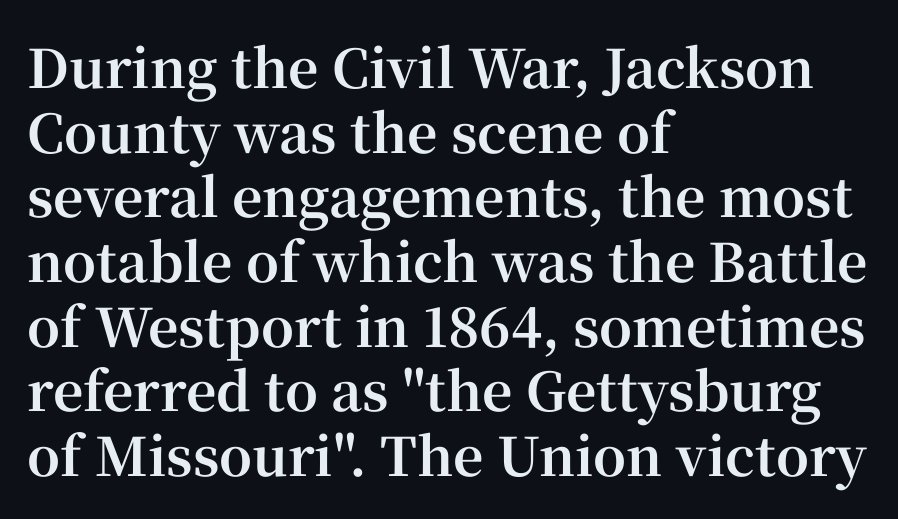
The line texture is even and compact thanks to regular tracking. Regarding serifs, this sample has them. Do the characters align in a grid? No, the font is proportional. These words are printed bold, with thick strokes throughout. Letters rest on an invisible, unmarked baseline.
